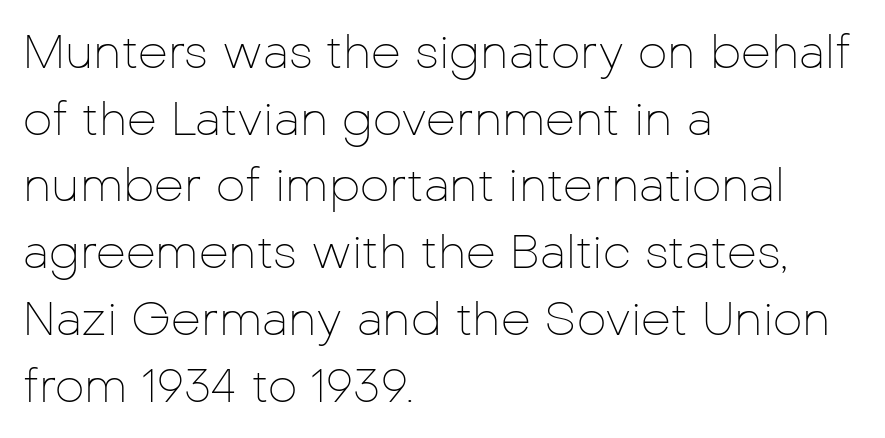
The image shows 47 px thin sans-serif type, upright; set left-aligned, normal line spacing (1.42x), normal letter spacing, not underlined; low stroke contrast and a medium x-height.
